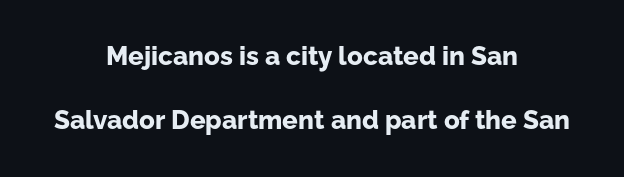
The image shows 26 px bold type, upright; set centered, loose line spacing (2.47x), normal letter spacing, not underlined.
